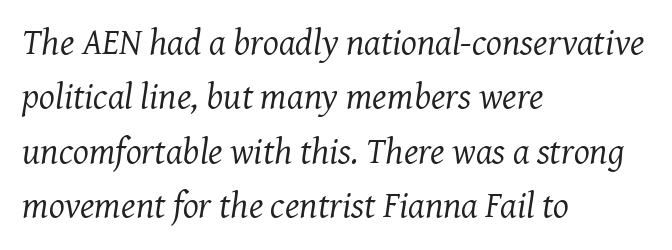
Character widths vary here, with narrow letters taking less room than wide ones. The font family rendered here belongs to the serif group. These lines were composed using italics. Horizontal bands of white between lines are of average thickness. This rendering leaves character spacing at its baseline value. Descenders hang freely into open space.
